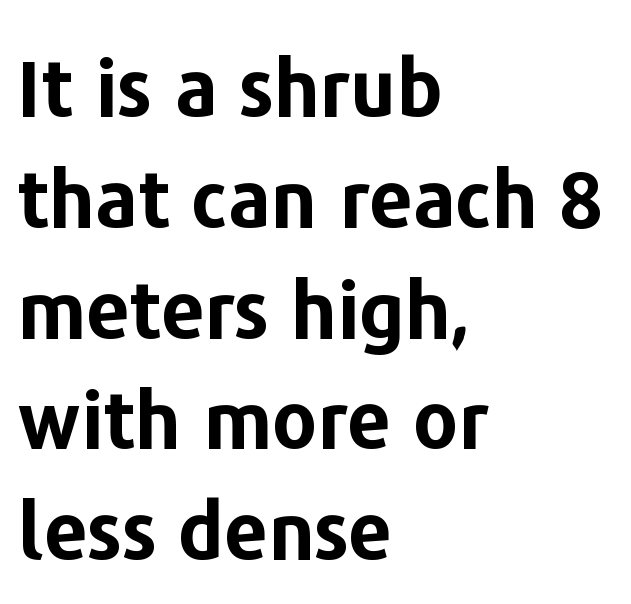
The image shows 78 px bold sans-serif type, upright; set left-aligned, normal line spacing (1.42x), normal letter spacing, not underlined; low stroke contrast and a medium x-height.
